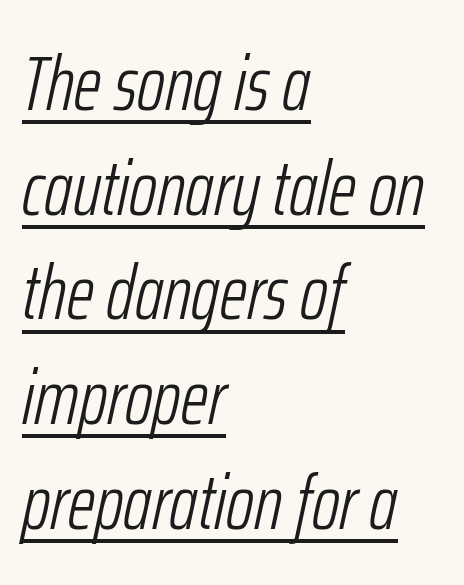
The image shows 77 px light, condensed type, italic (leaning right); set left-aligned, normal line spacing (1.36x), normal letter spacing, underlined; low stroke contrast and a medium x-height.
